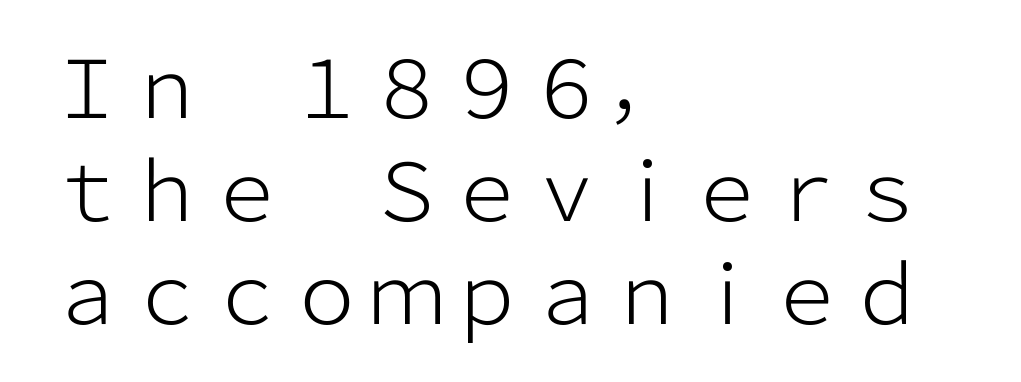
{"serif": "no", "italic": "no", "bold": "no", "weight": "light", "width": "normal", "stroke_contrast": "low", "x_height": "medium", "monospaced": "no", "underline": "no", "align": "left", "line_spacing": "normal", "line_spacing_ratio": 1.29, "letter_spacing": "normal", "letter_spacing_em": 0.0, "glyph_px": 80}
